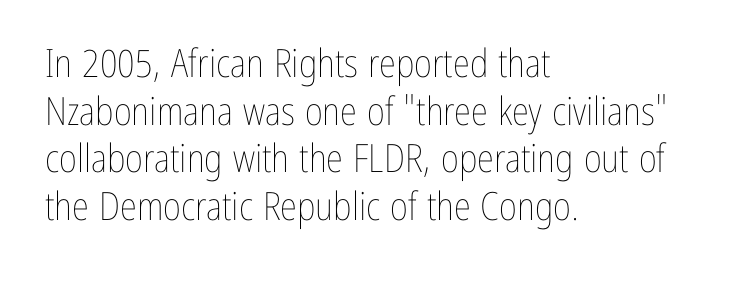
{"italic": "no", "bold": "no", "weight": "thin", "width": "condensed", "stroke_contrast": "low", "x_height": "medium", "monospaced": "no", "underline": "no", "align": "left", "line_spacing_ratio": 1.22, "letter_spacing": "normal", "letter_spacing_em": 0.0, "glyph_px": 39}
